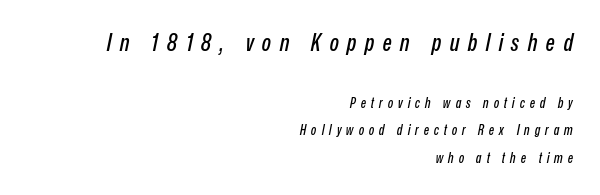
{"italic": "yes", "lean": "right", "slant_degrees": 12, "underline": "no", "align": "right", "line_spacing": "loose", "line_spacing_ratio": 1.98, "letter_spacing": "wide", "letter_spacing_em": 0.35, "larger_block": "first", "size_ratio": 1.71, "glyph_px": 24}
